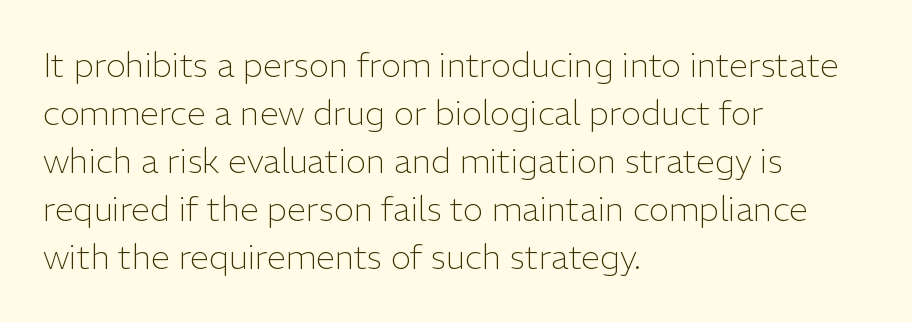
Look at the bottom of the vertical strokes: they stop flat, with no serifs. Just letters on the line, the space beneath them empty. Varying glyph widths throughout — classic text-font behaviour. Left-aligned paragraph, ragged on the right. Short note: letters normally spaced. The typesetting does not lean heavy: it is not bold.
